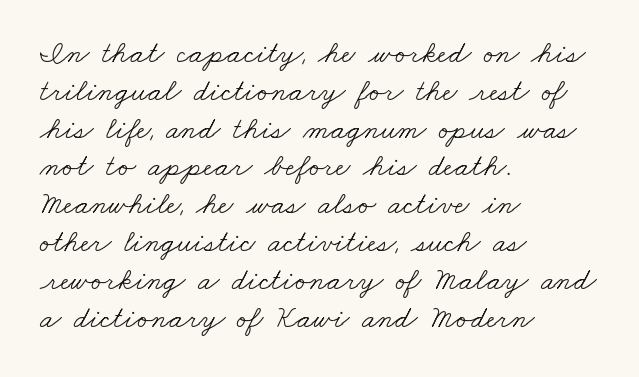
Q: Is the text bold? A: No.
Q: Is the typeface a serif or a sans-serif typeface? A: Serif.
Q: Is the text underlined? A: No.
Q: How is the paragraph aligned? A: Left-aligned.
Q: Is the spacing between letters normal or unusually wide? A: Normal.
Q: Width (condensed, normal, or wide)? A: Wide.
Q: Stroke contrast? A: Low.
Q: x-height? A: Small.
Q: Monospaced? A: No.
